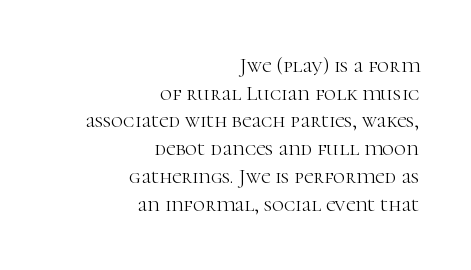
The lettering holds an erect, upright posture throughout. Which margin do the lines hug? The right one — the left edge is uneven. Check the space under the baseline: it is left empty. Students, note that the glyphs here touch the page at normal intervals. Vertical spacing — default. The weight tops out at a normal text grade.
